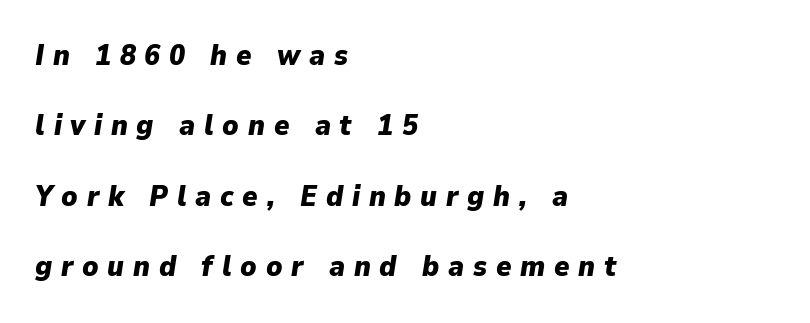
{"italic": "yes", "lean": "right", "slant_degrees": 9, "bold": "yes", "weight": "heavy", "width": "normal", "stroke_contrast": "low", "x_height": "medium", "monospaced": "no", "underline": "no", "align": "left", "line_spacing": "loose", "line_spacing_ratio": 2.43, "letter_spacing": "wide", "letter_spacing_em": 0.3, "glyph_px": 29}
